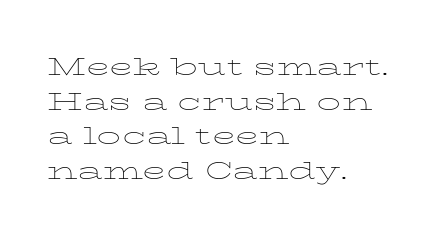
{"italic": "no", "bold": "no", "underline": "no", "align": "left", "line_spacing": "normal", "line_spacing_ratio": 1.44, "letter_spacing": "normal", "letter_spacing_em": 0.0, "glyph_px": 24}
